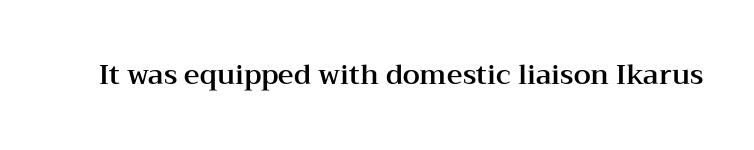
{"italic": "no", "underline": "no", "letter_spacing": "normal", "letter_spacing_em": 0.0, "glyph_px": 27}
